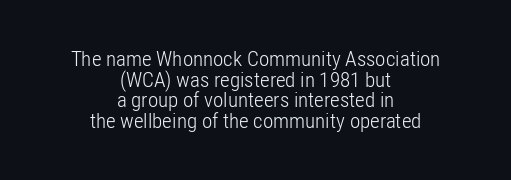
Q: Is the text bold? A: No.
Q: Is the text italic (slanted)? A: No, it is upright.
Q: Is the text underlined? A: No.
Q: How is the paragraph aligned? A: Centered.
Q: Is the spacing between letters normal or unusually wide? A: Normal.
Q: Is the spacing between lines tight, normal or loose? A: Tight.
